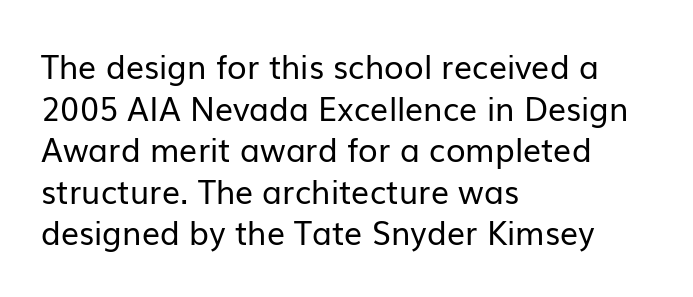
Look at the bottom of the vertical strokes: they stop flat, with no serifs. Proportional: the letters do not fall into vertical columns. Bare-footed words on every line. The lines in this sample share a left origin and differ only in where they stop. Weight: regular or lighter. This is roman type, the default non-slanted kind.
